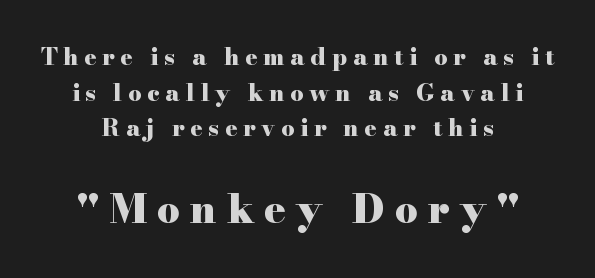
Q: Is the text bold? A: Yes.
Q: Is the text italic (slanted)? A: No, it is upright.
Q: Is the typeface a serif or a sans-serif typeface? A: Serif.
Q: Is the text underlined? A: No.
Q: How is the paragraph aligned? A: Centered.
Q: Is the spacing between letters normal or unusually wide? A: Unusually wide.
Q: Is the spacing between lines tight, normal or loose? A: Normal.
Q: Which block of text is set in a larger size, the first (top) or the second (bottom)? A: The second (bottom) one.
Q: Width (condensed, normal, or wide)? A: Wide.
Q: Stroke contrast? A: High.
Q: x-height? A: Small.
Q: Monospaced? A: No.
